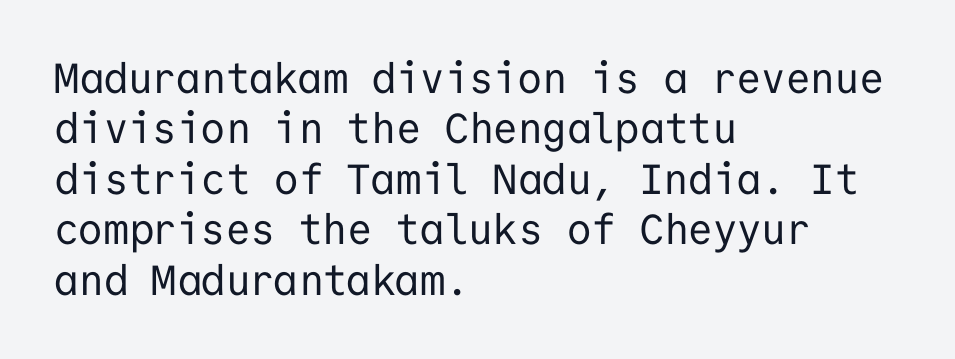
The image shows 42 px regular-weight sans-serif type, upright, monospaced; set left-aligned, line spacing 1.2x, normal letter spacing, not underlined; low stroke contrast and a medium x-height.
